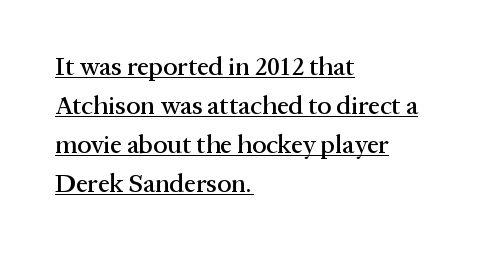
Visually the block forms a straight wall on the left and a jagged coastline on the right. Leading: standard. Is the letter spacing exaggerated? No — it looks like the ordinary default. These lines were composed using upright roman letters.
